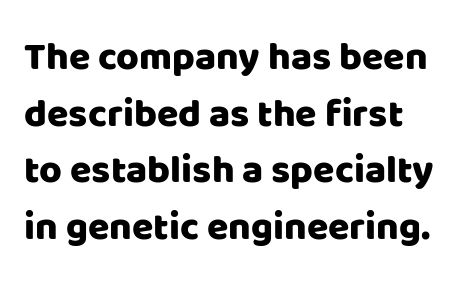
Standard letterfit; no display-style spreading of the glyphs. Ascenders rise straight up at ninety degrees. Glance below the letters and you will spot only blank space. Is this a fixed-width face? No — the glyphs have proportional, varying widths. Each new line begins a customary step beneath the previous one.
